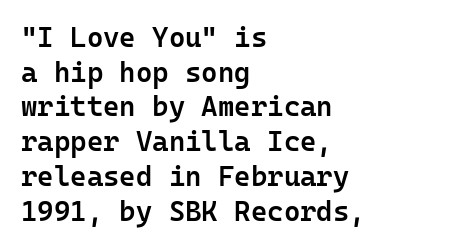
The image shows 28 px semibold sans-serif type, upright, monospaced; set left-aligned, line spacing 1.24x, normal letter spacing, not underlined; low stroke contrast and a medium x-height.
